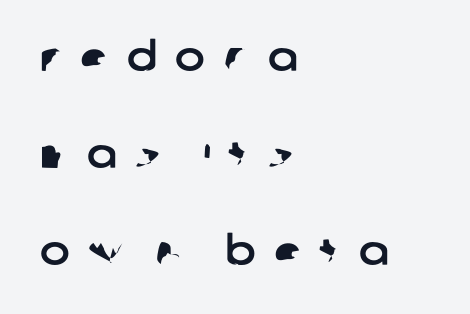
The text block is weighted toward the left margin, trailing off unevenly rightward. Nobody drew a line under any word here. Baseline-to-baseline distance is far greater than the letter height. Here the designer chose a conventional face with non-uniform glyph widths. The passage shown is typeset with a sans-serif family.
